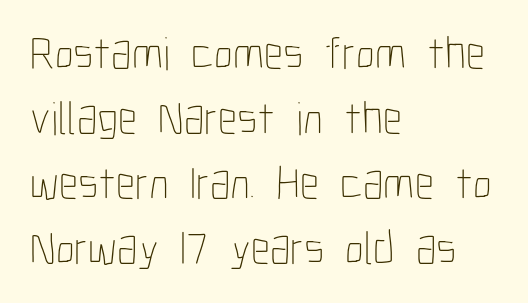
Nobody drew a line under any word here. These glyphs show unthickened strokes, regular width or finer. These lines are set flush left with a ragged right edge. This block has exactly the height ordinary leading produces. Caption: standard tracking, unaltered.
